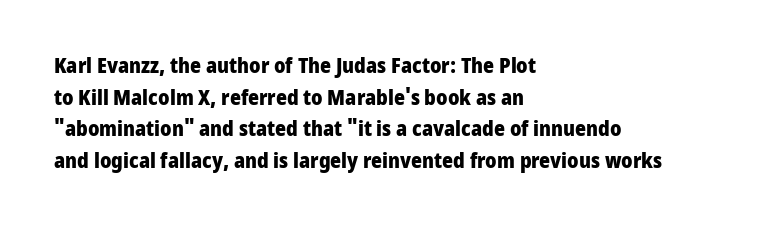
{"italic": "no", "bold": "yes", "underline": "no", "align": "left", "line_spacing": "normal", "line_spacing_ratio": 1.51, "letter_spacing": "normal", "letter_spacing_em": 0.0, "glyph_px": 21}
